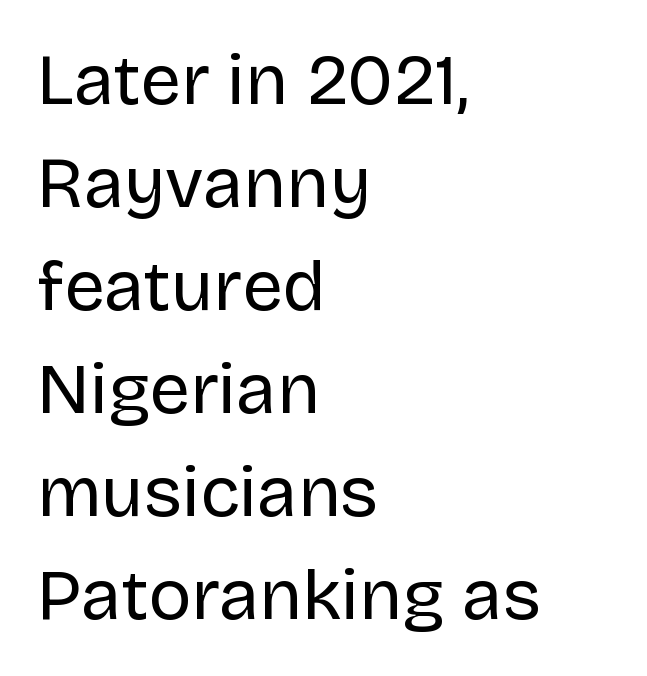
Q: Is the text bold? A: No.
Q: Is the text italic (slanted)? A: No, it is upright.
Q: Is the typeface a serif or a sans-serif typeface? A: Sans-serif.
Q: Is the text underlined? A: No.
Q: How is the paragraph aligned? A: Left-aligned.
Q: Is the spacing between letters normal or unusually wide? A: Normal.
Q: Is the spacing between lines tight, normal or loose? A: Normal.
Q: Width (condensed, normal, or wide)? A: Normal.
Q: Stroke contrast? A: Low.
Q: x-height? A: Large.
Q: Monospaced? A: No.
